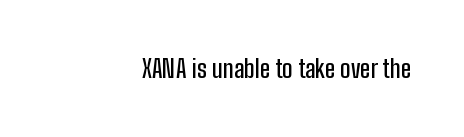
If you drew a line through each stem, it would be perfectly vertical. Characters follow at the spacing the type designer built in. The words here are not underlined.
